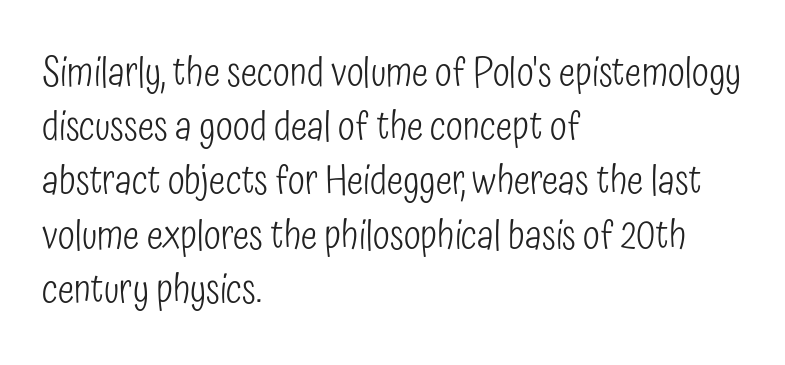
A normal amount of white space separates one row of letters from the next. The passage shown has conventional tracking throughout. Note: no serifs on the glyphs. This rendering features lettering with no underline. Note the varied advance widths — an 'i' is clearly narrower than an 'm'.
